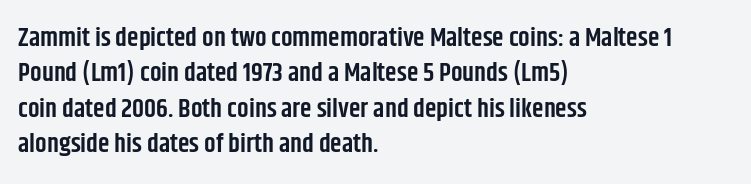
{"italic": "no", "bold": "semi", "underline": "no", "align": "left", "line_spacing": "normal", "line_spacing_ratio": 1.36, "letter_spacing": "normal", "letter_spacing_em": 0.0, "glyph_px": 26}
